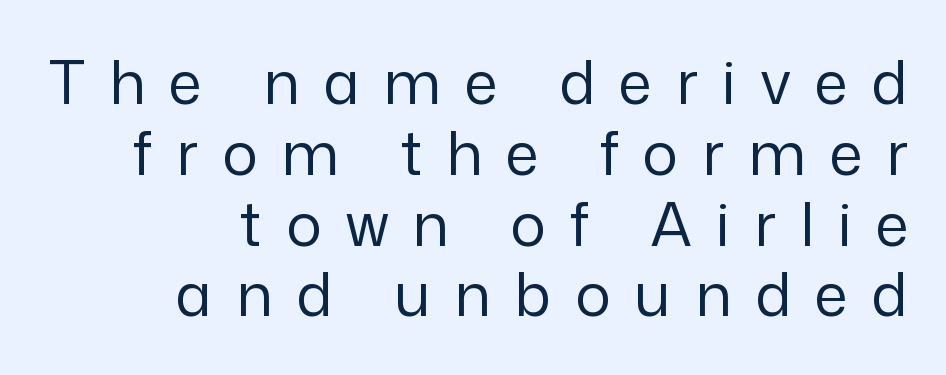
{"serif": "no", "italic": "no", "bold": "no", "weight": "regular", "width": "normal", "stroke_contrast": "low", "x_height": "medium", "monospaced": "no", "underline": "no", "align": "right", "line_spacing_ratio": 1.18, "letter_spacing": "wide", "letter_spacing_em": 0.4, "glyph_px": 60}
